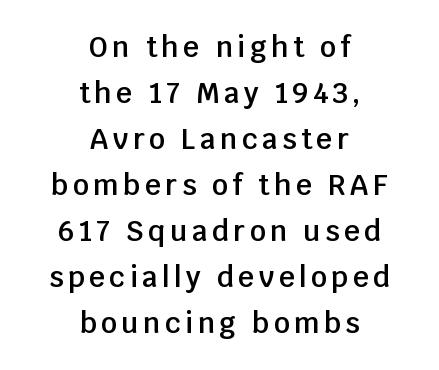
The face used here is proportionally spaced, like ordinary book or web type. The passage shown is semibold, sitting just below true bold. I'd call this a sans setting — the letters go barefoot. The lines in this sample share a center point and differ in where they start and stop. Reading down the column, the eye jumps a familiar distance to each next line.
